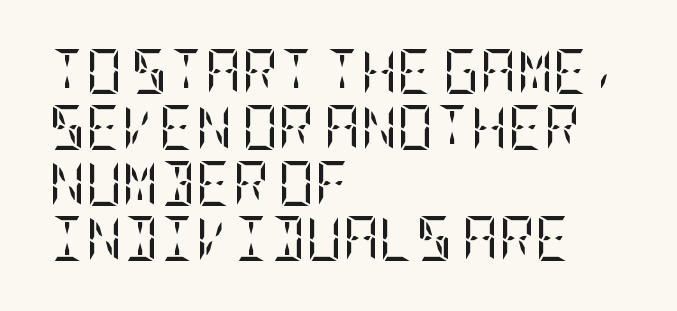
The image shows 45 px regular-weight, condensed serif type, upright; set left-aligned, line spacing 1.24x, normal letter spacing, not underlined; low stroke contrast and a large x-height.
